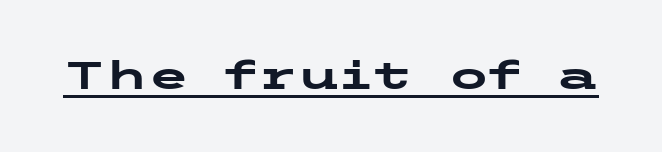
{"serif": "no", "italic": "no", "bold": "yes", "weight": "heavy", "width": "wide", "stroke_contrast": "low", "x_height": "medium", "underline": "yes", "letter_spacing": "normal", "letter_spacing_em": 0.0, "glyph_px": 38}
